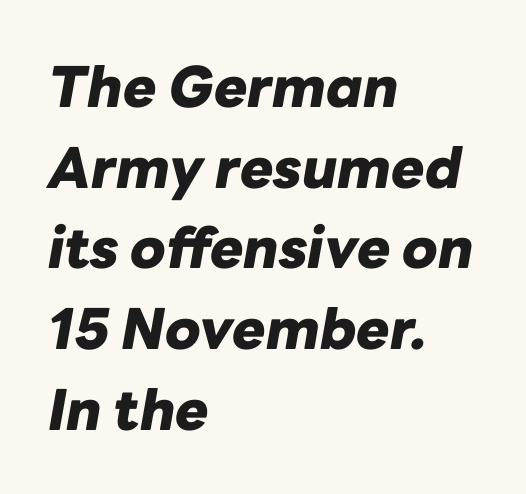
Q: Is the text bold? A: Yes.
Q: Is the text italic (slanted)? A: Yes, it leans right by about 10 degrees.
Q: Is the text underlined? A: No.
Q: How is the paragraph aligned? A: Left-aligned.
Q: Is the spacing between letters normal or unusually wide? A: Normal.
Q: Is the spacing between lines tight, normal or loose? A: Normal.
Q: Width (condensed, normal, or wide)? A: Normal.
Q: Stroke contrast? A: Low.
Q: x-height? A: Medium.
Q: Monospaced? A: No.
